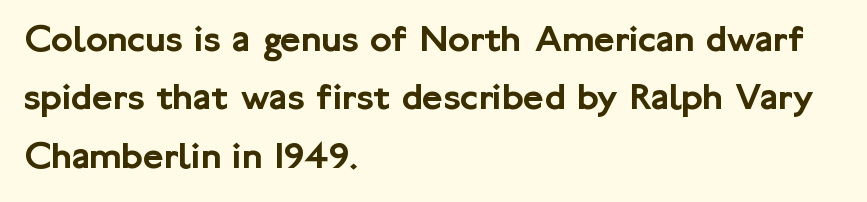
Q: Is the text italic (slanted)? A: No, it is upright.
Q: Is the typeface a serif or a sans-serif typeface? A: Sans-serif.
Q: Is the text underlined? A: No.
Q: How is the paragraph aligned? A: Left-aligned.
Q: Is the spacing between letters normal or unusually wide? A: Normal.
Q: Is the spacing between lines tight, normal or loose? A: Normal.
Q: Width (condensed, normal, or wide)? A: Normal.
Q: Stroke contrast? A: Low.
Q: x-height? A: Medium.
Q: Monospaced? A: No.
